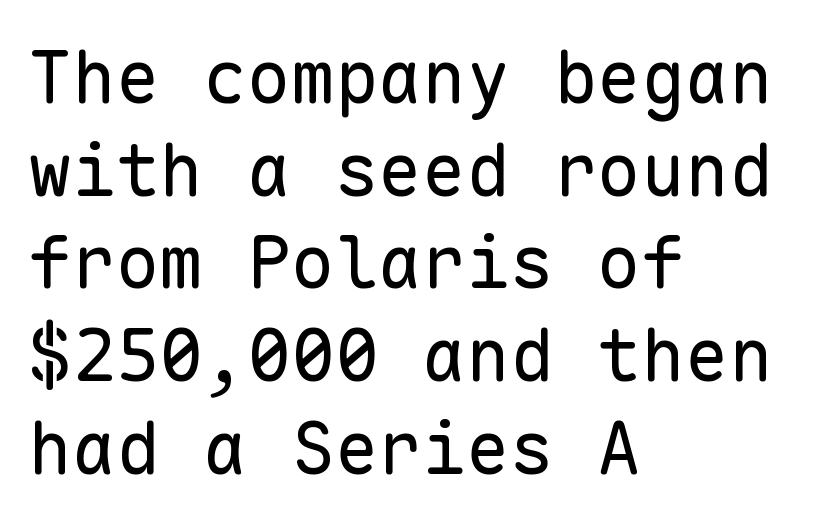
Do the letters lean? They stand straight. These glyphs show unthickened strokes, regular width or finer. The letters sit at their default tracking, neither squeezed nor spread. Leading: standard. Descenders are the only things crossing below the line. These lines stack with their left ends in a neat column.
